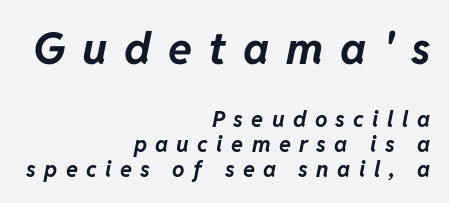
In terms of weight, the rendering is a true, heavy bold. Beneath every word, the page is bare. The lines are quadded right. Characters follow at a spacing far wider than the type designer built in. The line-height multiplier appears low, near solid setting.
